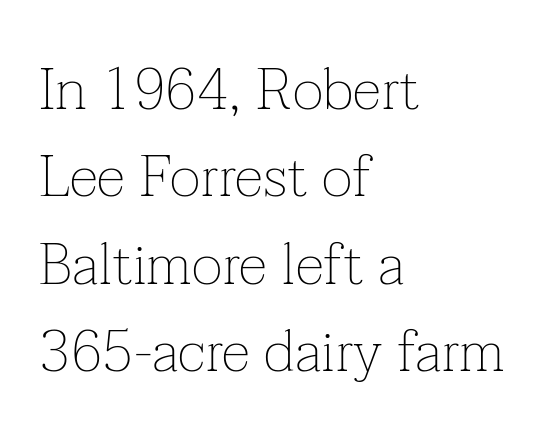
The image shows 59 px thin serif type, upright; set left-aligned, normal line spacing (1.48x), normal letter spacing, not underlined; low stroke contrast and a medium x-height.
